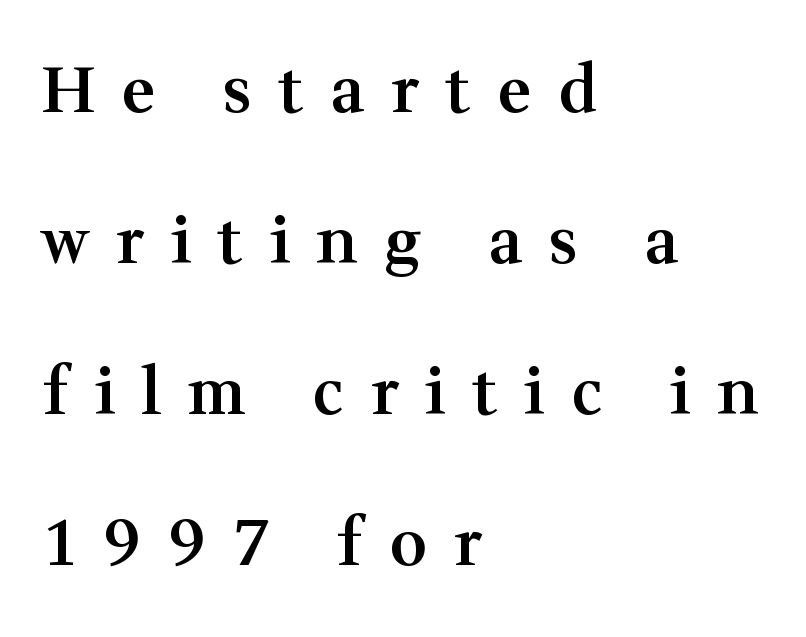
The specimen omits any rule beneath the text block's lines. A typesetter would call this proportional, since set widths differ per character. Vertical strokes here are truly vertical. Letterform terminals end in serifs throughout the passage.
